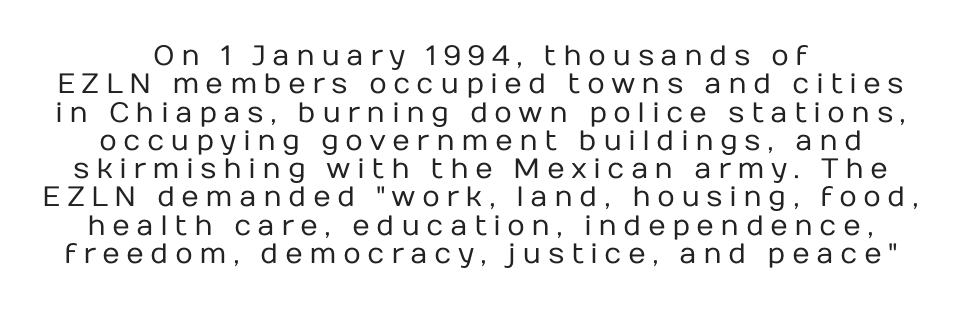
Tracking here is generous; glyphs stand well apart from one another. You could not count columns in this text — the font is proportionally spaced. Does the type have serifs? No, each stem ends abruptly. The specimen omits any rule beneath the text block's lines.
